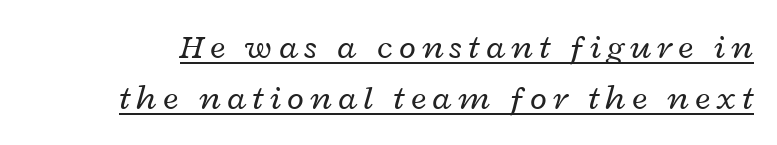
{"italic": "yes", "lean": "right", "slant_degrees": 12, "bold": "no", "weight": "regular", "width": "wide", "stroke_contrast": "low", "x_height": "medium", "monospaced": "no", "underline": "yes", "line_spacing": "normal", "line_spacing_ratio": 1.46, "glyph_px": 35}
